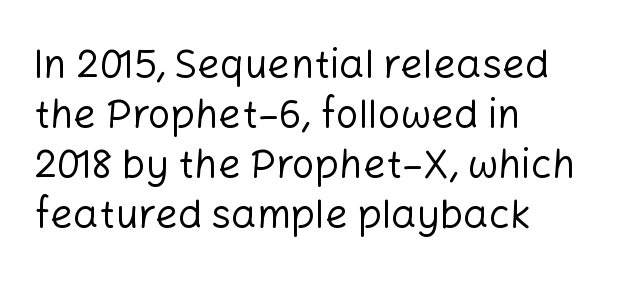
A classic flush-left, rag-right setting is used for this passage. The type is set solid horizontally, with unmodified tracking. If you drew a line through each stem, it would be perfectly vertical. This sample has the flowing, uneven cadence of proportional lettering.
